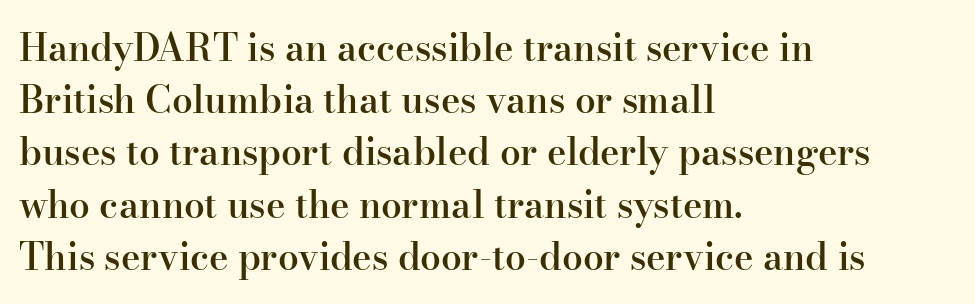
Q: Is the text bold? A: Semi-bold.
Q: Is the text italic (slanted)? A: No, it is upright.
Q: Is the typeface a serif or a sans-serif typeface? A: Serif.
Q: Is the text underlined? A: No.
Q: How is the paragraph aligned? A: Left-aligned.
Q: Is the spacing between letters normal or unusually wide? A: Normal.
Q: Is the spacing between lines tight, normal or loose? A: Normal.
Q: Width (condensed, normal, or wide)? A: Normal.
Q: Stroke contrast? A: High.
Q: x-height? A: Small.
Q: Monospaced? A: No.
